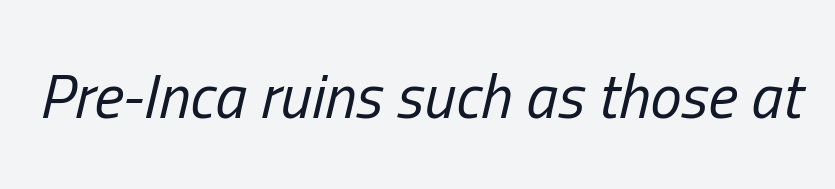
The image shows 63 px regular-weight, condensed type, italic (leaning right); set normal letter spacing, not underlined; low stroke contrast and a medium x-height.
